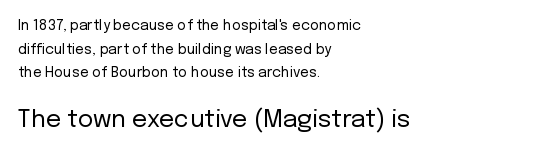
Q: Is the text bold? A: No.
Q: Is the text italic (slanted)? A: No, it is upright.
Q: Is the text underlined? A: No.
Q: How is the paragraph aligned? A: Left-aligned.
Q: Is the spacing between letters normal or unusually wide? A: Normal.
Q: Is the spacing between lines tight, normal or loose? A: Normal.
Q: Which block of text is set in a larger size, the first (top) or the second (bottom)? A: The second (bottom) one.
